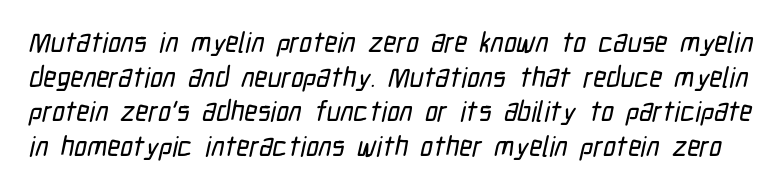
{"serif": "no", "width": "condensed", "stroke_contrast": "low", "x_height": "medium", "monospaced": "no", "underline": "no", "line_spacing_ratio": 1.24, "letter_spacing": "normal", "letter_spacing_em": 0.0, "glyph_px": 28}
